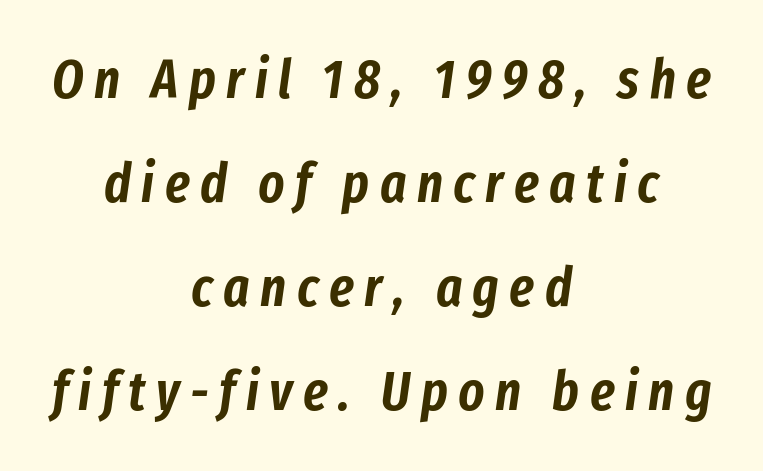
The specimen reads as italic at a glance. Do the characters align in a grid? No, the font is proportional. The whitespace from short lines is split evenly between both sides. Underlining? Definitely not there.
